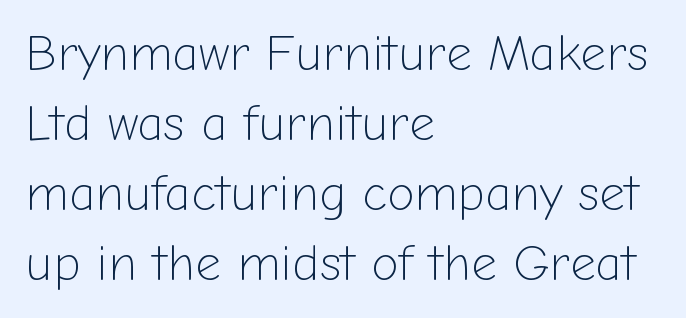
Q: Is the text bold? A: No.
Q: Is the text italic (slanted)? A: No, it is upright.
Q: Is the typeface a serif or a sans-serif typeface? A: Sans-serif.
Q: Is the text underlined? A: No.
Q: How is the paragraph aligned? A: Left-aligned.
Q: Is the spacing between letters normal or unusually wide? A: Normal.
Q: Is the spacing between lines tight, normal or loose? A: Normal.
Q: Width (condensed, normal, or wide)? A: Normal.
Q: Stroke contrast? A: Low.
Q: x-height? A: Medium.
Q: Monospaced? A: No.
